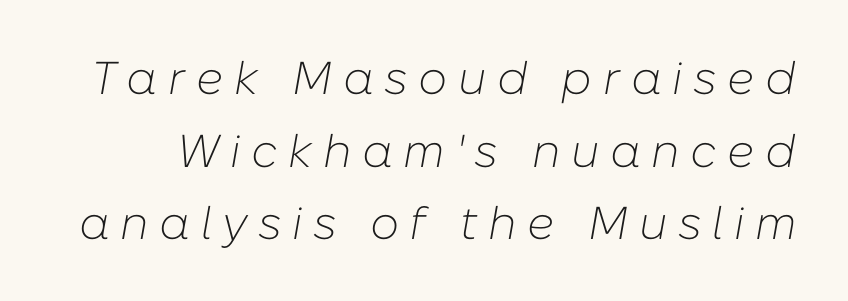
{"italic": "yes", "lean": "right", "slant_degrees": 10, "bold": "no", "weight": "light", "width": "normal", "stroke_contrast": "low", "x_height": "medium", "monospaced": "no", "underline": "no", "line_spacing": "normal", "line_spacing_ratio": 1.58, "letter_spacing": "wide", "letter_spacing_em": 0.23, "glyph_px": 46}
